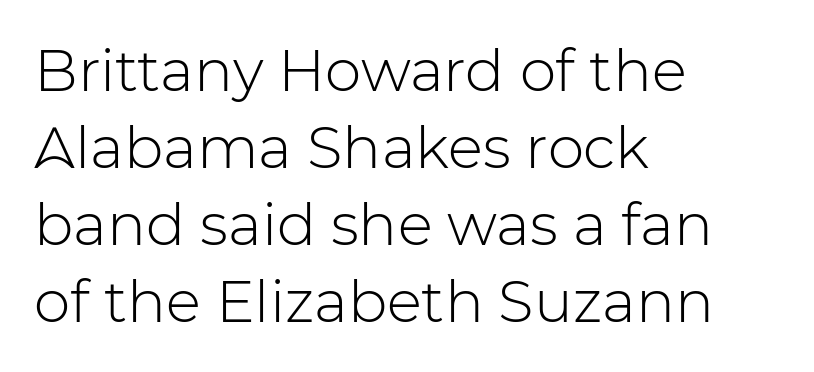
{"serif": "no", "italic": "no", "bold": "no", "weight": "light", "width": "normal", "stroke_contrast": "low", "x_height": "medium", "monospaced": "no", "underline": "no", "align": "left", "line_spacing": "normal", "line_spacing_ratio": 1.33, "letter_spacing": "normal", "letter_spacing_em": 0.0, "glyph_px": 58}
